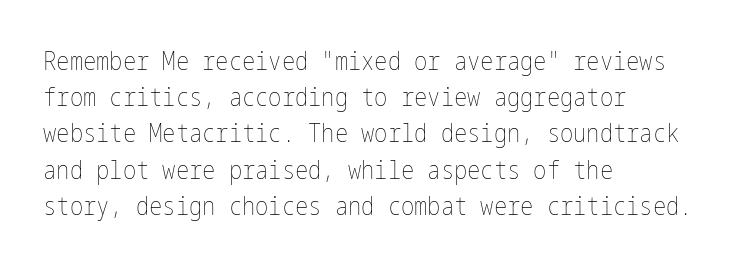
{"italic": "no", "bold": "no", "underline": "no", "align": "left", "line_spacing": "normal", "line_spacing_ratio": 1.45, "letter_spacing": "normal", "letter_spacing_em": 0.0, "glyph_px": 25}
